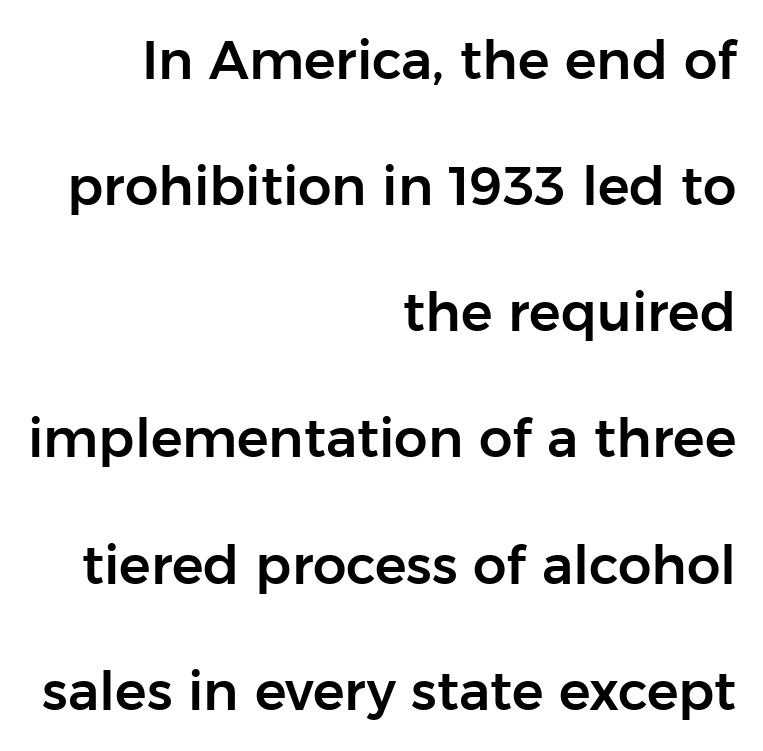
Notice how the stems are strictly vertical — no italics here. Beneath every word, the page is bare. The gaps between neighbouring characters are ordinary and unremarkable. Is the block centered? No — it sits flush against the right margin. This block would shrink considerably if given ordinary leading; it's expanded now. A typesetter would call this proportional, since set widths differ per character.
